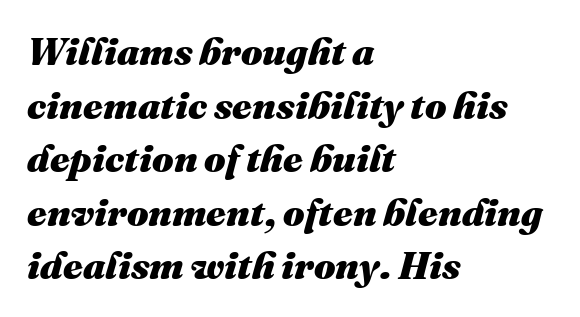
{"italic": "yes", "lean": "right", "slant_degrees": 16, "bold": "yes", "weight": "heavy", "width": "normal", "stroke_contrast": "medium", "x_height": "medium", "monospaced": "no", "underline": "no", "align": "left", "line_spacing": "normal", "line_spacing_ratio": 1.41, "letter_spacing": "normal", "letter_spacing_em": 0.0, "glyph_px": 38}
